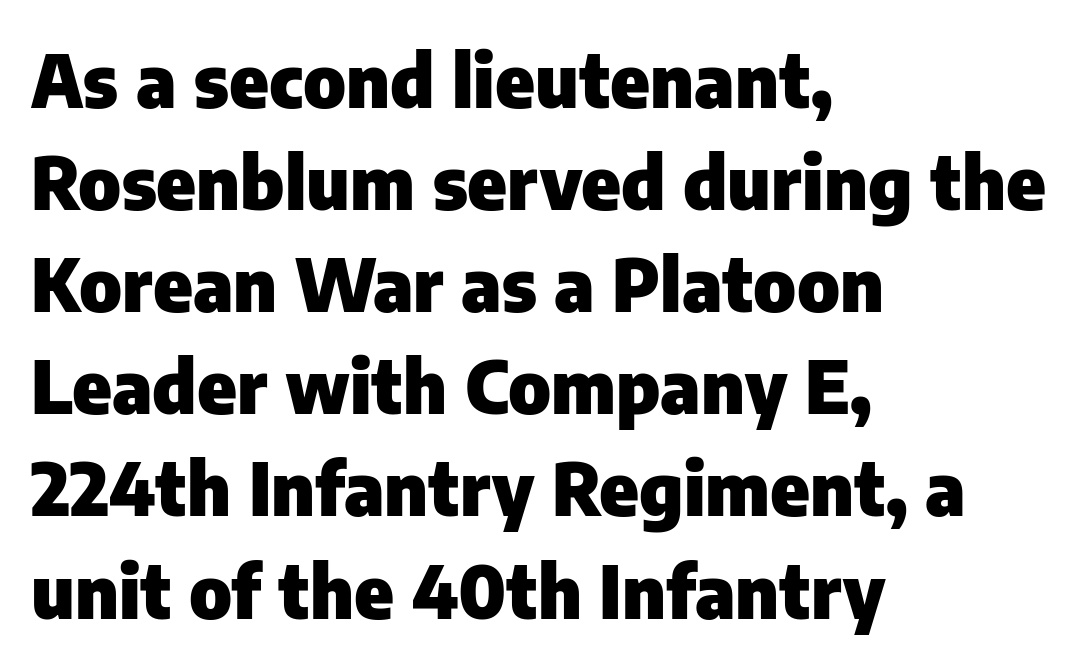
The face used here is proportionally spaced, like ordinary book or web type. Alignment: flush left. How are the letters spaced? Ordinarily, with no added tracking. Vertical strokes here are truly vertical. Vertically, the passage feels balanced, rows spaced as you'd expect.
